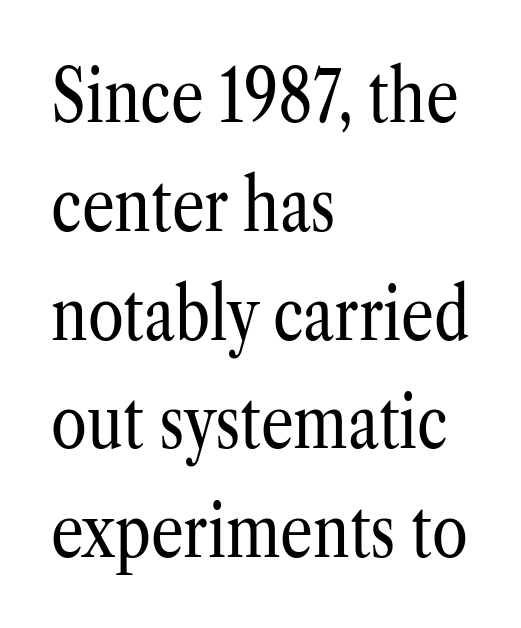
Q: Is the text bold? A: No.
Q: Is the text italic (slanted)? A: No, it is upright.
Q: Is the typeface a serif or a sans-serif typeface? A: Serif.
Q: Is the text underlined? A: No.
Q: How is the paragraph aligned? A: Left-aligned.
Q: Is the spacing between letters normal or unusually wide? A: Normal.
Q: Is the spacing between lines tight, normal or loose? A: Normal.
Q: Width (condensed, normal, or wide)? A: Condensed.
Q: Stroke contrast? A: Low.
Q: x-height? A: Medium.
Q: Monospaced? A: No.
